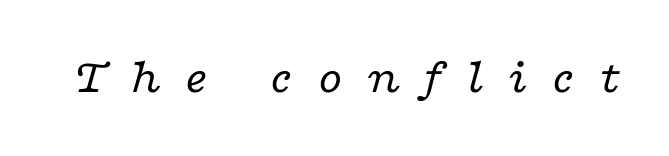
The image shows 49 px regular-weight, wide serif type, italic (leaning right); set unusually wide letter spacing (+0.48 em), not underlined; low stroke contrast and a medium x-height.
